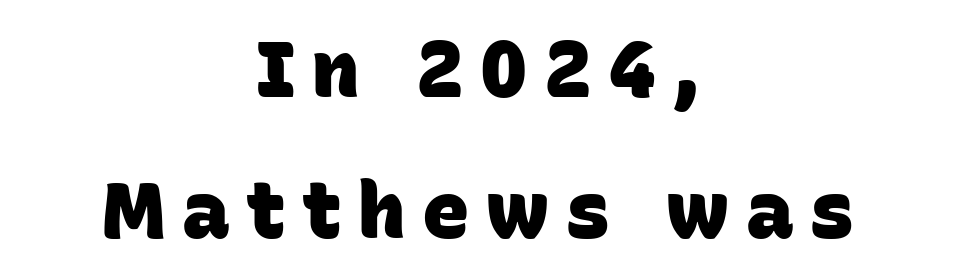
{"serif": "no", "bold": "yes", "weight": "heavy", "width": "normal", "stroke_contrast": "low", "x_height": "large", "monospaced": "no", "underline": "no", "align": "center", "line_spacing_ratio": 1.78, "letter_spacing": "wide", "letter_spacing_em": 0.21, "glyph_px": 79}
